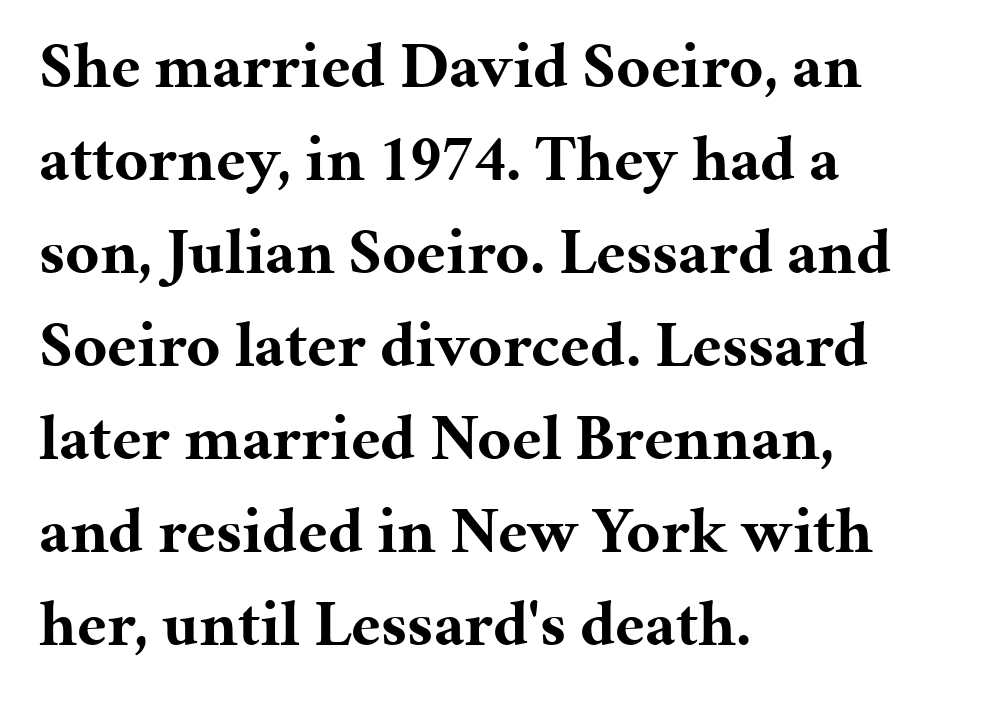
Q: Is the text bold? A: Yes.
Q: Is the text italic (slanted)? A: No, it is upright.
Q: Is the typeface a serif or a sans-serif typeface? A: Serif.
Q: Is the text underlined? A: No.
Q: How is the paragraph aligned? A: Left-aligned.
Q: Is the spacing between letters normal or unusually wide? A: Normal.
Q: Is the spacing between lines tight, normal or loose? A: Normal.
Q: Width (condensed, normal, or wide)? A: Normal.
Q: Stroke contrast? A: Medium.
Q: x-height? A: Medium.
Q: Monospaced? A: No.
